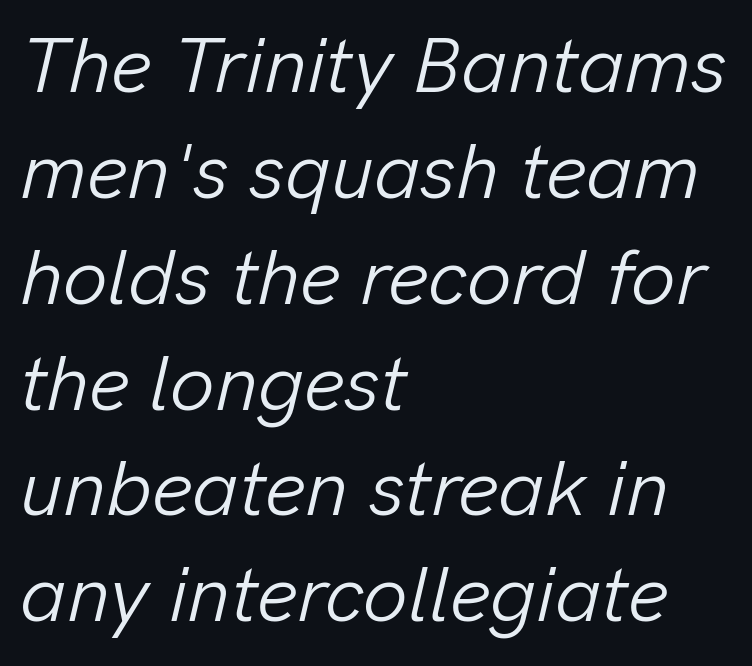
{"italic": "yes", "lean": "right", "slant_degrees": 13, "bold": "no", "weight": "light", "width": "normal", "stroke_contrast": "low", "x_height": "medium", "monospaced": "no", "underline": "no", "align": "left", "line_spacing": "normal", "line_spacing_ratio": 1.34, "letter_spacing": "normal", "letter_spacing_em": 0.0, "glyph_px": 79}
